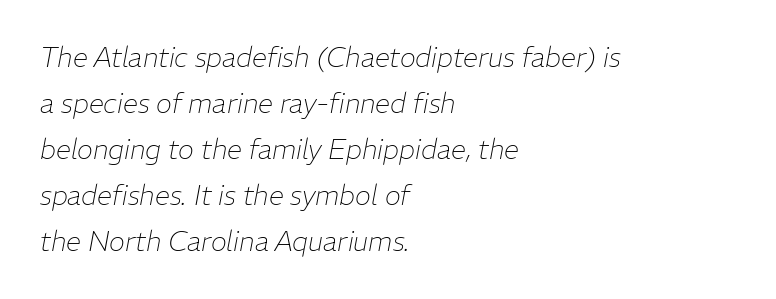
The image shows 27 px text type, italic (leaning right); set left-aligned, normal line spacing (1.7x), normal letter spacing, not underlined.
